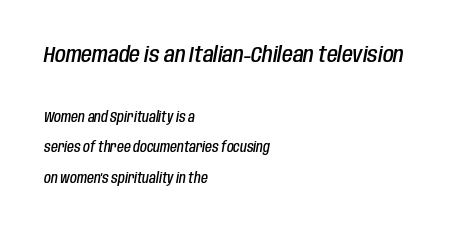
{"italic": "yes", "lean": "right", "slant_degrees": 10, "bold": "semi", "underline": "no", "align": "left", "line_spacing": "loose", "line_spacing_ratio": 2.19, "letter_spacing": "normal", "letter_spacing_em": 0.0, "larger_block": "first", "size_ratio": 1.57, "glyph_px": 22}
